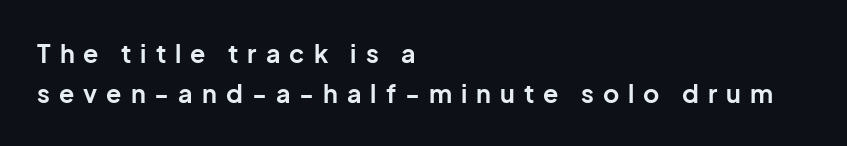
Is the block centered? No — it sits flush against the left margin. Whoever set this chose a conventional vertical rhythm. Glyph-to-glyph distance is far greater than everyday printed text. Thick stems and heavy bowls — unmistakably bold. If you drew a line through each stem, it would be perfectly vertical.
